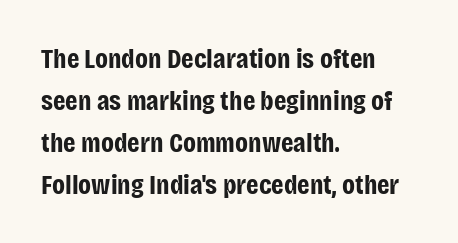
The image shows 28 px bold, condensed sans-serif type, upright; set left-aligned, normal line spacing (1.5x), normal letter spacing, not underlined; low stroke contrast and a large x-height.
